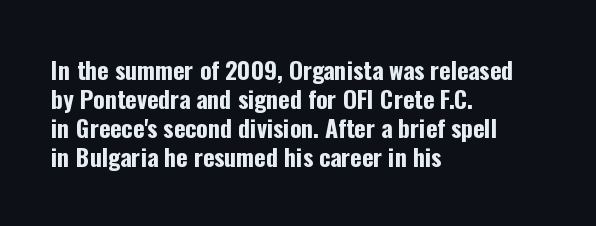
Q: Is the text bold? A: Yes.
Q: Is the text italic (slanted)? A: No, it is upright.
Q: Is the text underlined? A: No.
Q: How is the paragraph aligned? A: Left-aligned.
Q: Is the spacing between letters normal or unusually wide? A: Normal.
